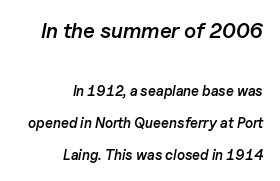
Q: Is the text bold? A: Semi-bold.
Q: Is the text italic (slanted)? A: Yes, it leans right by about 11 degrees.
Q: Is the text underlined? A: No.
Q: How is the paragraph aligned? A: Right-aligned.
Q: Is the spacing between letters normal or unusually wide? A: Normal.
Q: Is the spacing between lines tight, normal or loose? A: Loose.
Q: Which block of text is set in a larger size, the first (top) or the second (bottom)? A: The first (top) one.
